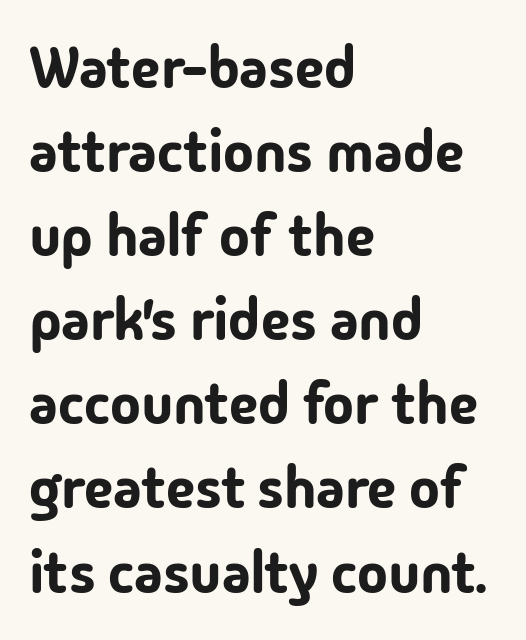
{"serif": "no", "italic": "no", "width": "normal", "stroke_contrast": "low", "x_height": "medium", "monospaced": "no", "underline": "no", "align": "left", "line_spacing": "normal", "line_spacing_ratio": 1.45, "letter_spacing": "normal", "letter_spacing_em": 0.0, "glyph_px": 58}
